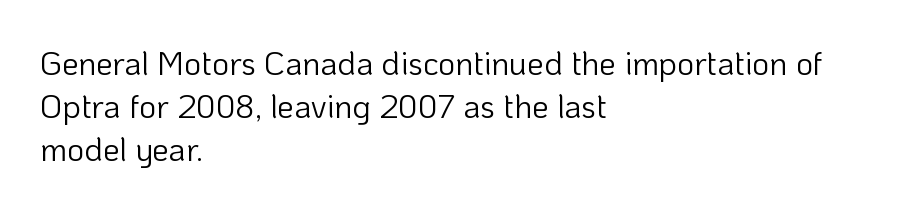
{"serif": "no", "italic": "no", "bold": "no", "weight": "light", "width": "normal", "stroke_contrast": "low", "x_height": "medium", "monospaced": "no", "underline": "no", "align": "left", "line_spacing": "normal", "line_spacing_ratio": 1.3, "letter_spacing": "normal", "letter_spacing_em": 0.0, "glyph_px": 33}
